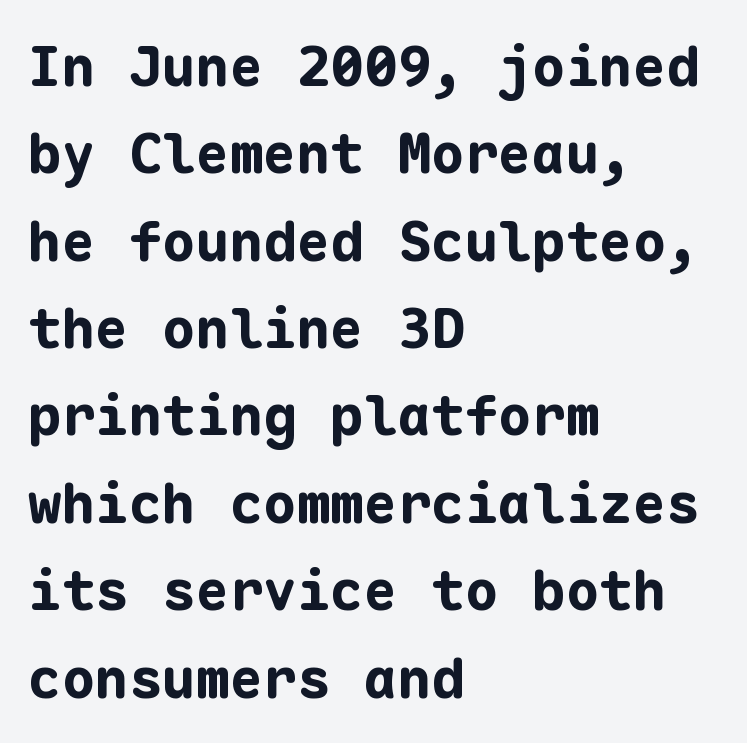
The image shows 56 px bold sans-serif type, upright, monospaced; set left-aligned, normal line spacing (1.56x), normal letter spacing, not underlined; low stroke contrast and a medium x-height.
